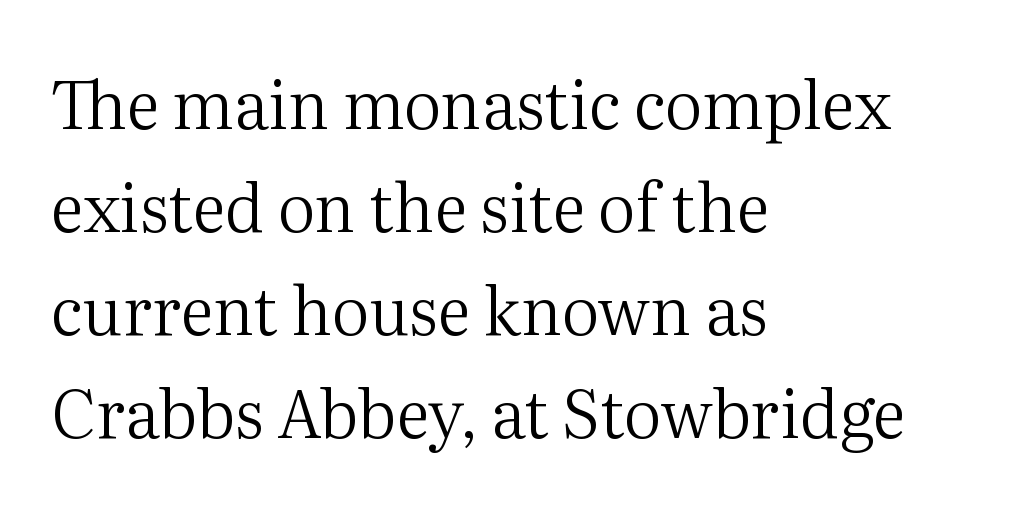
The horizontal fit of the characters is conventional and even. The space between consecutive lines is moderate. Only glyphs here, with clear space below each row. The letters look calm and open, with moderate or lighter stems.
